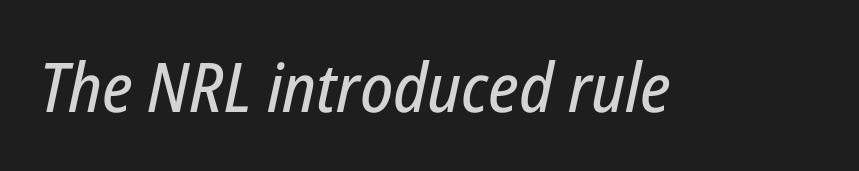
{"italic": "yes", "lean": "right", "slant_degrees": 12, "width": "condensed", "stroke_contrast": "low", "x_height": "medium", "monospaced": "no", "underline": "no", "letter_spacing": "normal", "letter_spacing_em": 0.0, "glyph_px": 68}
